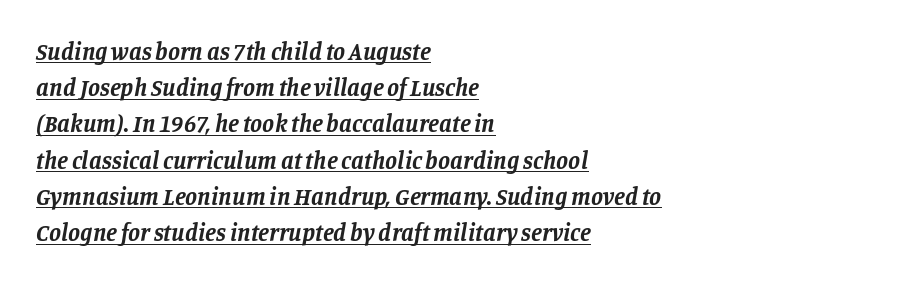
In designer terms, the underline attribute is active on this setting. Line starts are locked; line ends wander. Nobody touched the tracking dial on this one. Posture: slanted. Successive baselines arrive at the customary interval.
